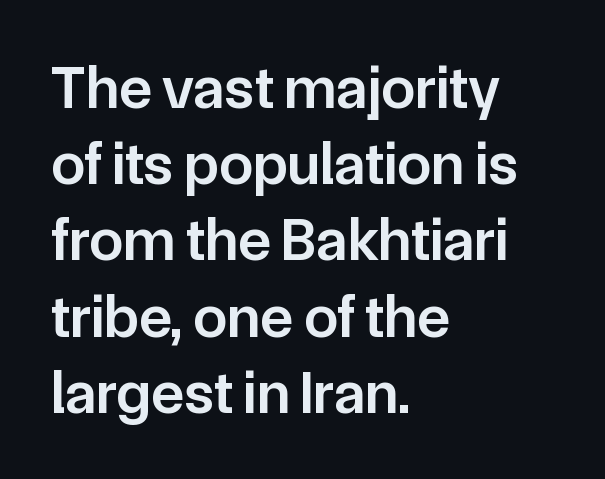
Q: Is the text bold? A: Semi-bold.
Q: Is the text italic (slanted)? A: No, it is upright.
Q: Is the typeface a serif or a sans-serif typeface? A: Sans-serif.
Q: Is the text underlined? A: No.
Q: How is the paragraph aligned? A: Left-aligned.
Q: Is the spacing between letters normal or unusually wide? A: Normal.
Q: Is the spacing between lines tight, normal or loose? A: Normal.
Q: Width (condensed, normal, or wide)? A: Normal.
Q: Stroke contrast? A: Low.
Q: x-height? A: Medium.
Q: Monospaced? A: No.
